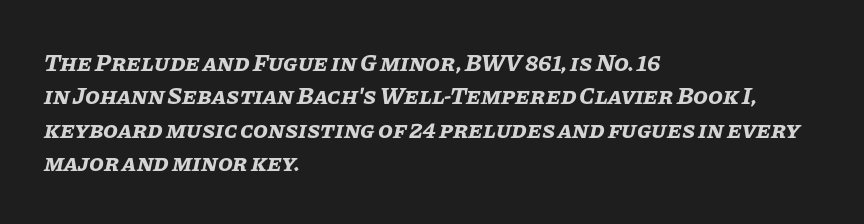
Is the type bold? Yes — the strokes are clearly thick and heavy. The passage shown leans; its letterforms are oblique. Underline: absent. The face used here is rendered with its standard letterfit.
